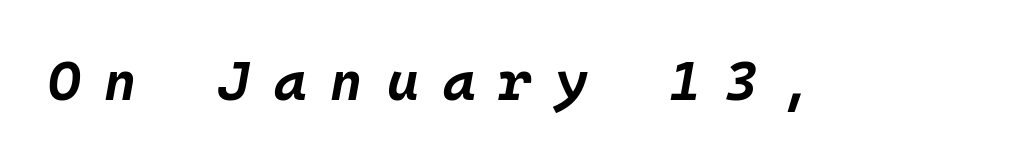
Notice how thick the strokes are: this is what a full bold looks like. Honestly, there is no underline to notice here at all. The letters are slanted; this is an italic face. Between one letter and the next there's a generous, obvious gap. The passage shown is typed in a monospace face where columns stay perfectly aligned.
